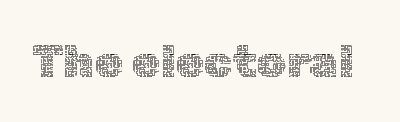
The image shows 46 px thin type, upright; set normal letter spacing, not underlined; a medium x-height.
